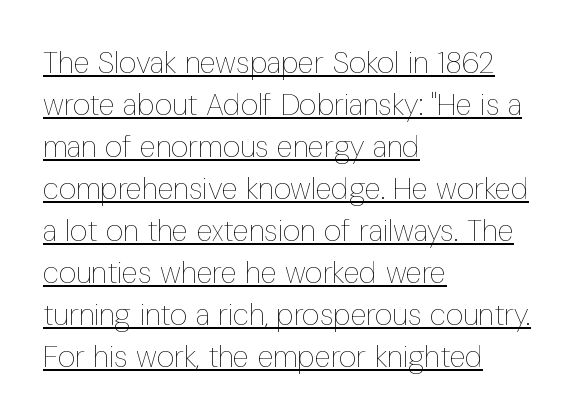
Q: Is the text bold? A: No.
Q: Is the text italic (slanted)? A: No, it is upright.
Q: Is the text underlined? A: Yes.
Q: How is the paragraph aligned? A: Left-aligned.
Q: Is the spacing between letters normal or unusually wide? A: Normal.
Q: Is the spacing between lines tight, normal or loose? A: Normal.
Q: Width (condensed, normal, or wide)? A: Condensed.
Q: Stroke contrast? A: Low.
Q: x-height? A: Medium.
Q: Monospaced? A: No.
